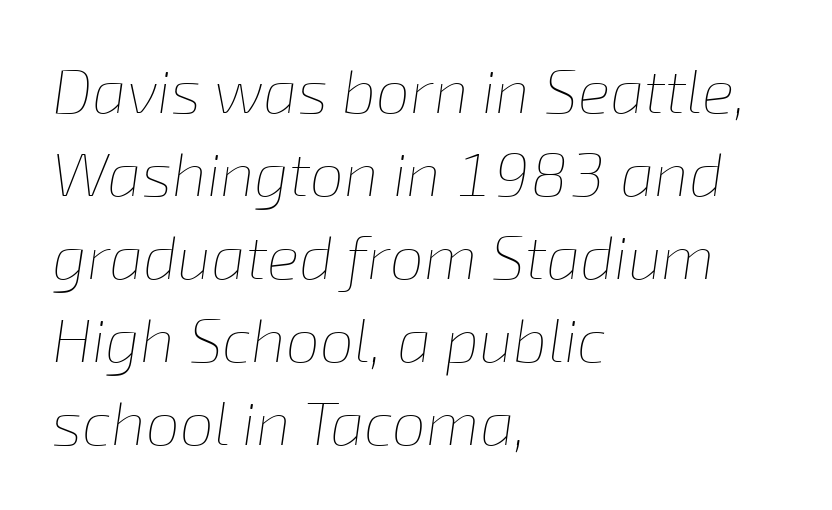
The lines in this sample share a left origin and differ only in where they stop. The letterforms sit at book weight or below. The letters sit at their default tracking, neither squeezed nor spread. The font's italic variant was chosen for this text. The specimen omits any rule beneath the text block's lines.
